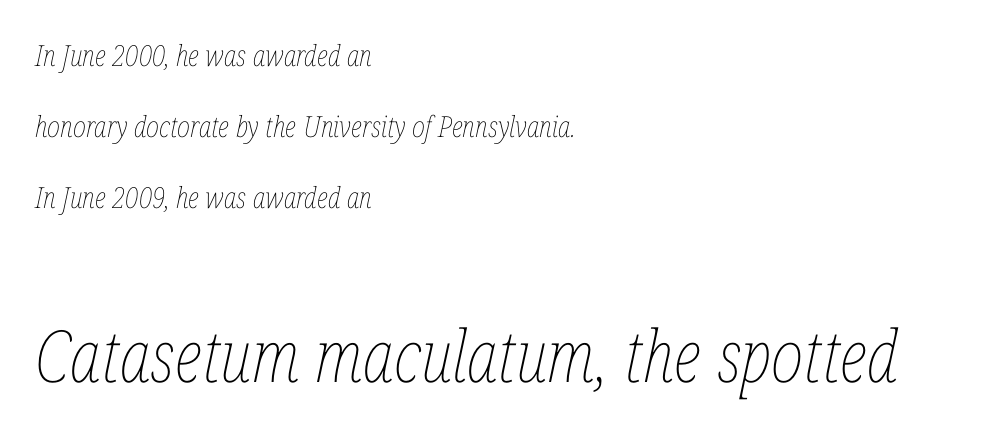
The composition opens small and finishes big. Note the varied advance widths — an 'i' is clearly narrower than an 'm'. Caption: multi-line text, flush left, ragged right. No letter is thick-stroked: the sample isn't bold. Compared with typical paragraphs, the rows here are farther apart. In terms of posture, this sample is oblique.
